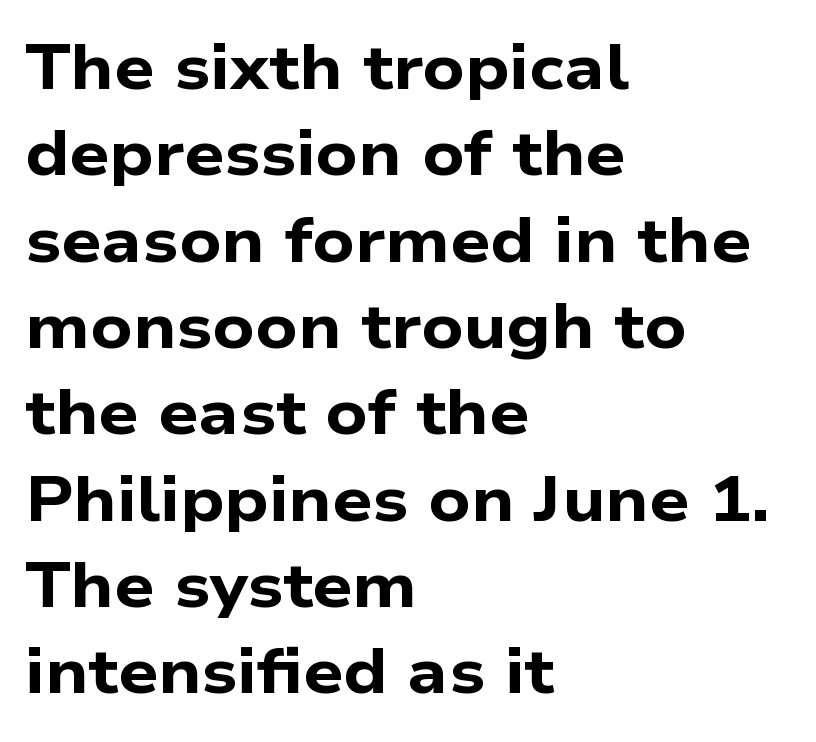
{"serif": "no", "bold": "yes", "weight": "bold", "width": "wide", "stroke_contrast": "low", "x_height": "medium", "monospaced": "no", "underline": "no", "align": "left", "line_spacing": "normal", "line_spacing_ratio": 1.37, "letter_spacing": "normal", "letter_spacing_em": 0.0, "glyph_px": 63}
